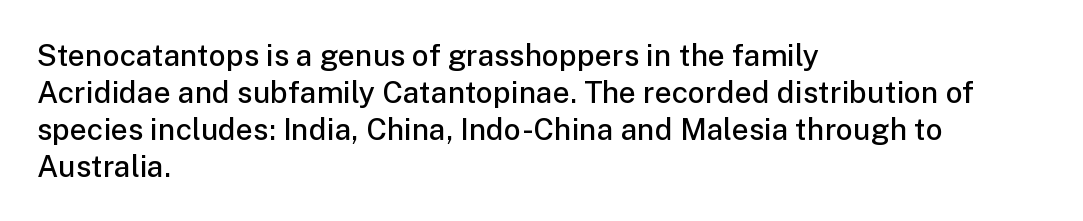
The image shows 30 px semibold sans-serif type, upright; set left-aligned, line spacing 1.23x, normal letter spacing, not underlined; low stroke contrast and a medium x-height.
